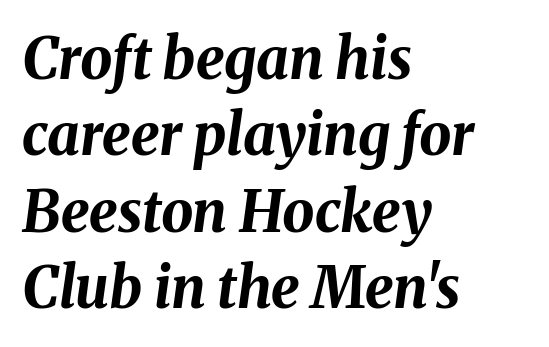
Q: Is the text bold? A: Yes.
Q: Is the text italic (slanted)? A: Yes, it leans right by about 8 degrees.
Q: Is the text underlined? A: No.
Q: How is the paragraph aligned? A: Left-aligned.
Q: Is the spacing between letters normal or unusually wide? A: Normal.
Q: Is the spacing between lines tight, normal or loose? A: Normal.
Q: Width (condensed, normal, or wide)? A: Normal.
Q: Stroke contrast? A: Medium.
Q: x-height? A: Medium.
Q: Monospaced? A: No.
